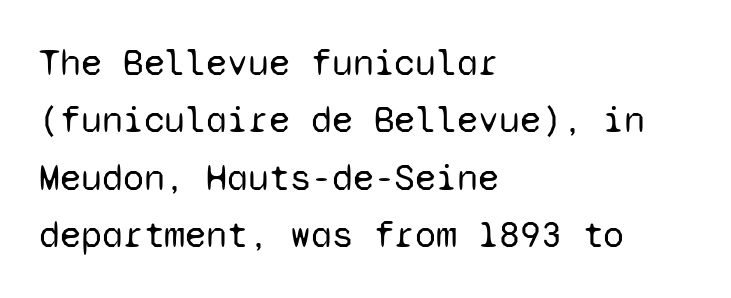
Weight class: somewhere from thin through regular. The passage shown is typeset with a sans-serif family. Italic? Not at all — the glyphs are vertical. A bare baseline throughout the passage. Whoever set this chose a conventional vertical rhythm.
